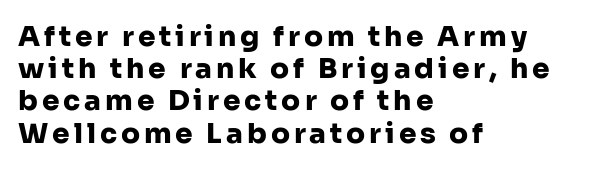
The image shows 28 px heavy sans-serif type, upright; set left-aligned, tight line spacing (1.15x), not underlined; low stroke contrast and a medium x-height.
